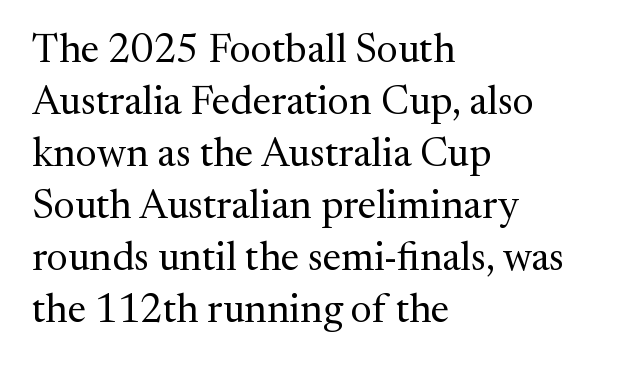
{"serif": "yes", "italic": "no", "bold": "no", "weight": "regular", "width": "normal", "stroke_contrast": "medium", "x_height": "medium", "monospaced": "no", "underline": "no", "align": "left", "line_spacing": "normal", "line_spacing_ratio": 1.3, "letter_spacing": "normal", "letter_spacing_em": 0.0, "glyph_px": 40}
